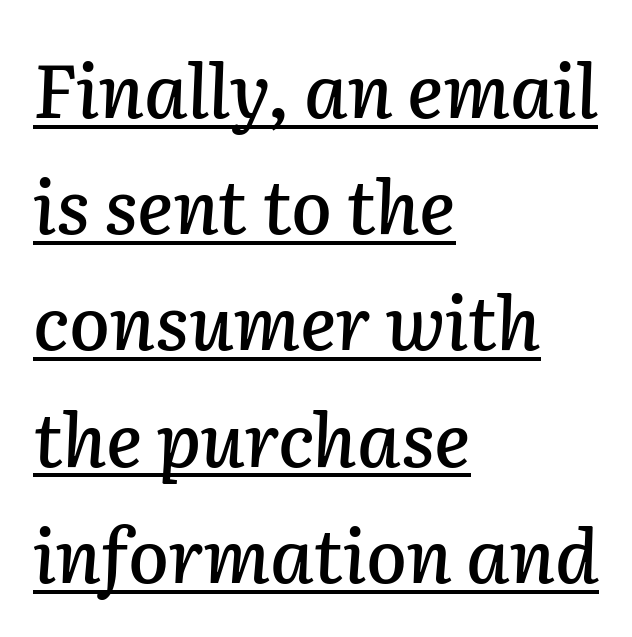
The image shows 74 px text type, italic (leaning right); set left-aligned, normal line spacing (1.57x), normal letter spacing, underlined; low stroke contrast and a medium x-height.
